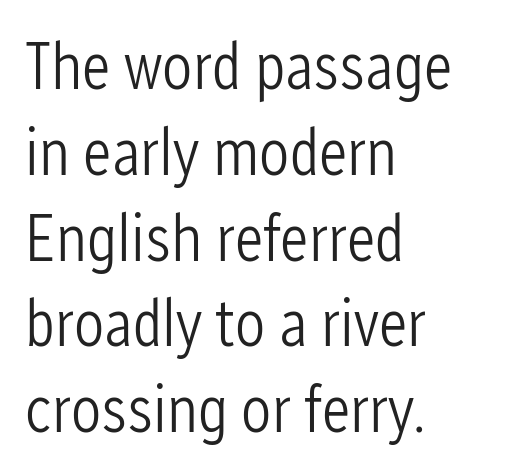
Serif or sans? Sans — the stroke terminals are bare. This sample uses an upright cut, with every glyph sitting square on the baseline. Compared with typical paragraphs, the rows here are spaced about the same. Stem width sits at or under what a default text font uses. A student would call this left alignment; a typographer would say flush left, rag right.
